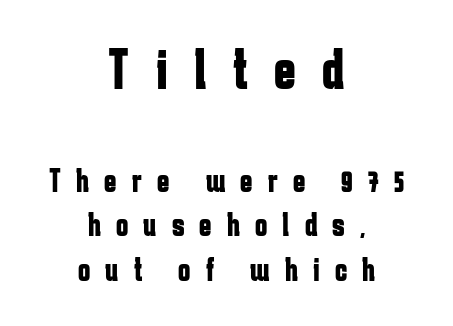
Any mark beneath the type? The region is blank. Block one is the big one; block two sits smaller underneath. In terms of posture, this sample is upright. Alignment: centered. The letters are spread apart with noticeably loose tracking. These lines carry a lot of weight — the face is fully bold.
